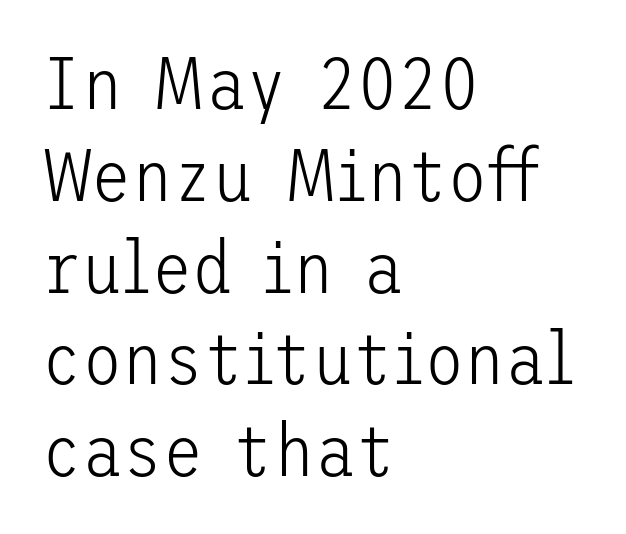
The rendering anchors every line to the left-hand side. Is the type heavy? It reads as light-to-regular instead. Glyph-to-glyph distance matches everyday printed text. Honestly, there is no underline to notice here at all.
